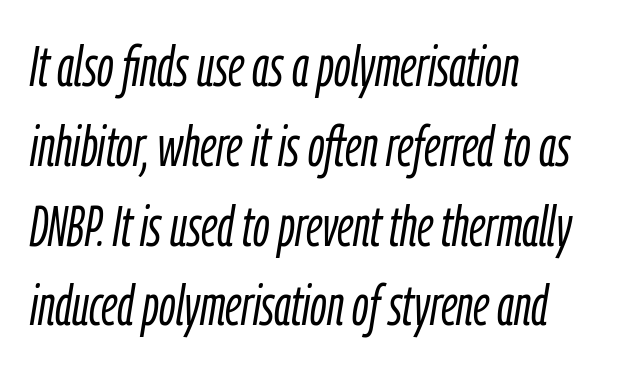
Stems here are at most as thick as an everyday book face. Honestly, the letter spacing is just normal — you wouldn't notice it. Line starts are locked; line ends wander. The passage shown is typed in a proportional face where columns would drift.
